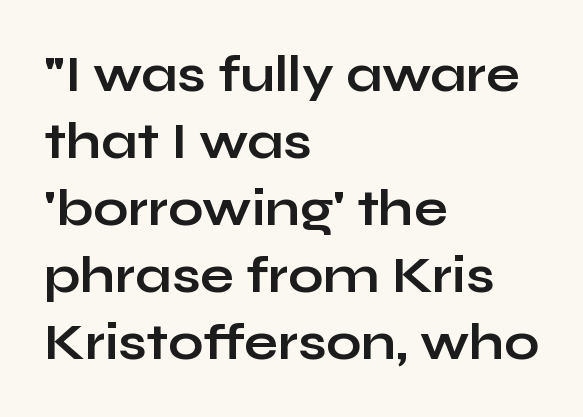
Q: Is the text bold? A: Yes.
Q: Is the text italic (slanted)? A: No, it is upright.
Q: Is the typeface a serif or a sans-serif typeface? A: Sans-serif.
Q: Is the text underlined? A: No.
Q: How is the paragraph aligned? A: Left-aligned.
Q: Is the spacing between letters normal or unusually wide? A: Normal.
Q: Is the spacing between lines tight, normal or loose? A: Normal.
Q: Width (condensed, normal, or wide)? A: Wide.
Q: Stroke contrast? A: Low.
Q: x-height? A: Medium.
Q: Monospaced? A: No.
